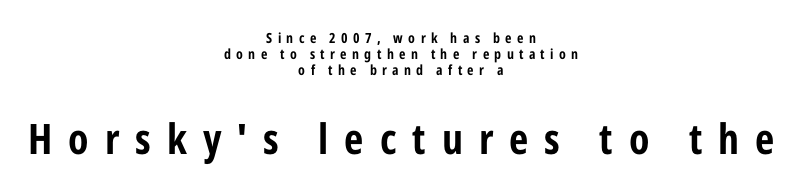
Q: Is the text bold? A: Yes.
Q: Is the text italic (slanted)? A: No, it is upright.
Q: Is the typeface a serif or a sans-serif typeface? A: Sans-serif.
Q: Is the text underlined? A: No.
Q: How is the paragraph aligned? A: Centered.
Q: Is the spacing between letters normal or unusually wide? A: Unusually wide.
Q: Is the spacing between lines tight, normal or loose? A: Tight.
Q: Which block of text is set in a larger size, the first (top) or the second (bottom)? A: The second (bottom) one.
Q: Width (condensed, normal, or wide)? A: Condensed.
Q: Stroke contrast? A: Low.
Q: x-height? A: Medium.
Q: Monospaced? A: No.
